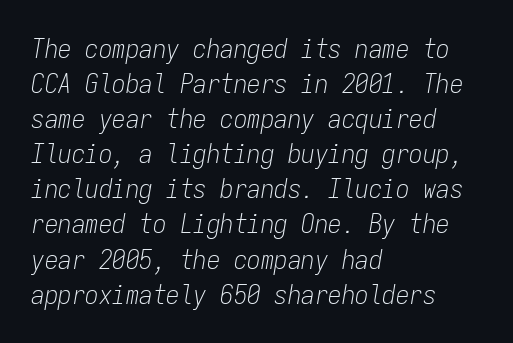
{"italic": "yes", "lean": "right", "slant_degrees": 9, "bold": "no", "underline": "no", "align": "left", "line_spacing": "normal", "line_spacing_ratio": 1.3, "letter_spacing": "normal", "letter_spacing_em": 0.0, "glyph_px": 27}
